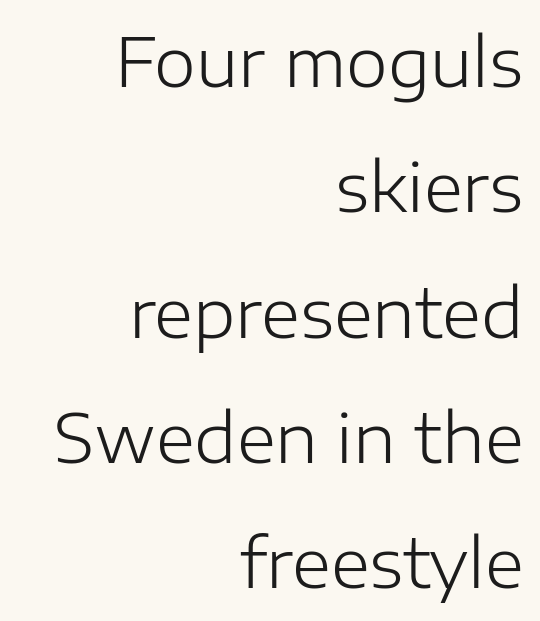
{"serif": "no", "italic": "no", "bold": "no", "weight": "light", "width": "normal", "stroke_contrast": "low", "x_height": "medium", "monospaced": "no", "underline": "no", "align": "right", "line_spacing_ratio": 1.87, "letter_spacing": "normal", "letter_spacing_em": 0.0, "glyph_px": 67}
